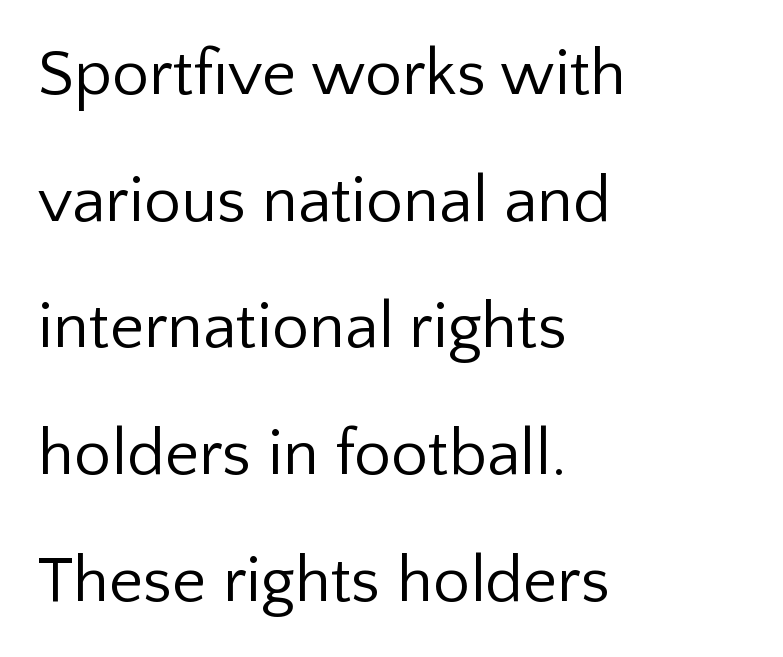
Q: Is the text bold? A: No.
Q: Is the text italic (slanted)? A: No, it is upright.
Q: Is the typeface a serif or a sans-serif typeface? A: Sans-serif.
Q: Is the text underlined? A: No.
Q: How is the paragraph aligned? A: Left-aligned.
Q: Is the spacing between letters normal or unusually wide? A: Normal.
Q: Is the spacing between lines tight, normal or loose? A: Loose.
Q: Width (condensed, normal, or wide)? A: Normal.
Q: Stroke contrast? A: Low.
Q: x-height? A: Medium.
Q: Monospaced? A: No.
